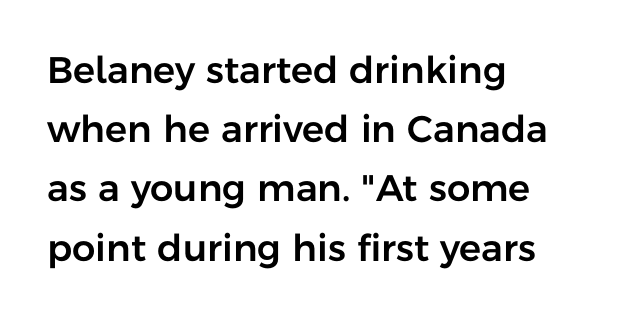
This sample uses plain, unmodified letter spacing. The passage is arranged the way most books set body copy — flush left. This sample keeps an unexceptional amount of space between lines. These lines are rendered in a variable-pitch font. Every character sits straight up, as roman type does. Is this a sans? Yes — the strokes have no serifs.
